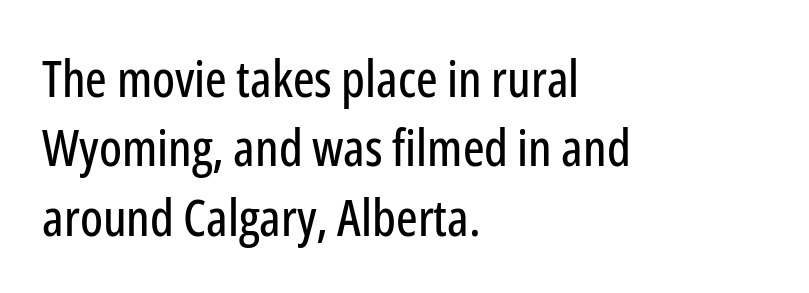
The font family rendered here belongs to the sans-serif group. Letter spacing: default. The typography opts for an upright posture over an oblique one. Each letter keeps its own natural width here, so spacing adapts to shape. Vertically, the passage feels balanced, rows spaced as you'd expect. Plain, unruled lines of type.
